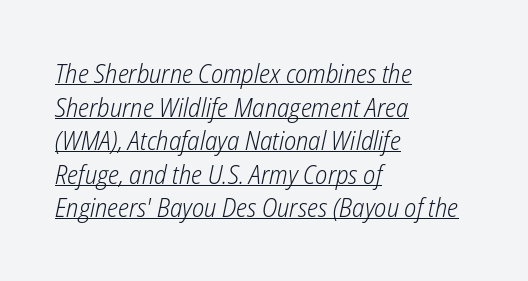
The letterforms sit shoulder to shoulder at normal distance. Horizontal bands of white between lines are of average thickness. Letters have the restrained weight of plain body copy at most. Horizontal alignment here is leftward, the default for most running prose.
